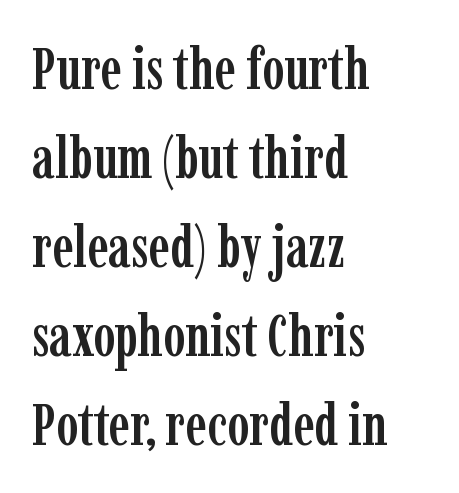
{"serif": "yes", "italic": "no", "width": "condensed", "stroke_contrast": "low", "x_height": "medium", "monospaced": "no", "underline": "no", "align": "left", "line_spacing": "normal", "line_spacing_ratio": 1.51, "letter_spacing": "normal", "letter_spacing_em": 0.0, "glyph_px": 59}
